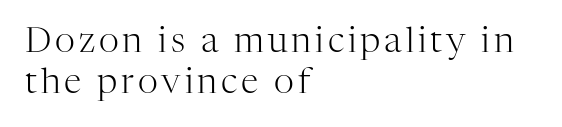
{"serif": "yes", "italic": "no", "bold": "no", "weight": "light", "width": "normal", "stroke_contrast": "high", "x_height": "medium", "monospaced": "no", "underline": "no", "align": "left", "line_spacing_ratio": 1.17, "glyph_px": 35}
